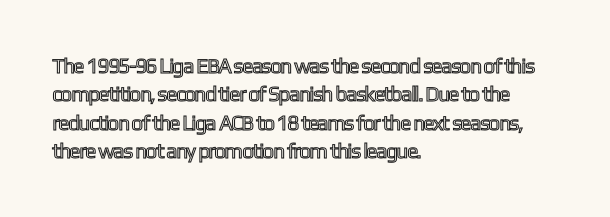
{"italic": "no", "underline": "no", "align": "left", "line_spacing": "normal", "line_spacing_ratio": 1.35, "letter_spacing": "normal", "letter_spacing_em": 0.0, "glyph_px": 21}
